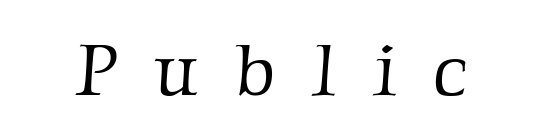
{"serif": "yes", "bold": "no", "weight": "light", "width": "normal", "stroke_contrast": "low", "x_height": "medium", "monospaced": "no", "underline": "no", "letter_spacing": "wide", "letter_spacing_em": 0.49, "glyph_px": 74}
